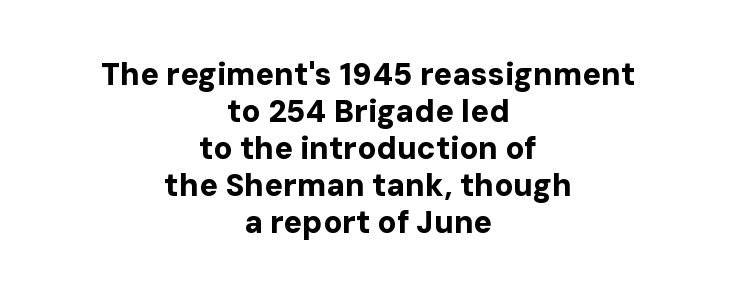
Stroke terminals: plain, sans-serif. Every letter is thick-stroked: bold, no question. The rendering uses natural spacing where letterforms have individual widths. Every character sits straight up, as roman type does. The passage shown is not underscored anywhere. Where is the straight margin? There isn't one; the lines are centered.
